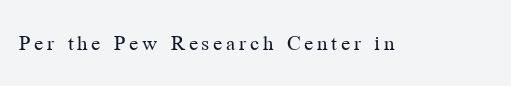
Honestly, there is no underline to notice here at all. This is roman type, the default non-slanted kind. Weight: not bold — regular or lighter.
